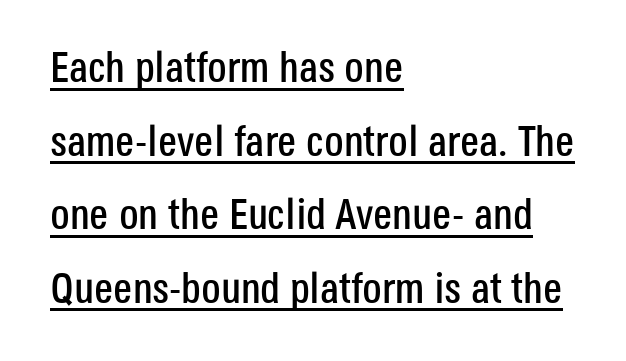
{"serif": "no", "italic": "no", "width": "condensed", "stroke_contrast": "low", "x_height": "large", "monospaced": "no", "underline": "yes", "align": "left", "line_spacing_ratio": 1.71, "letter_spacing": "normal", "letter_spacing_em": 0.0, "glyph_px": 43}
